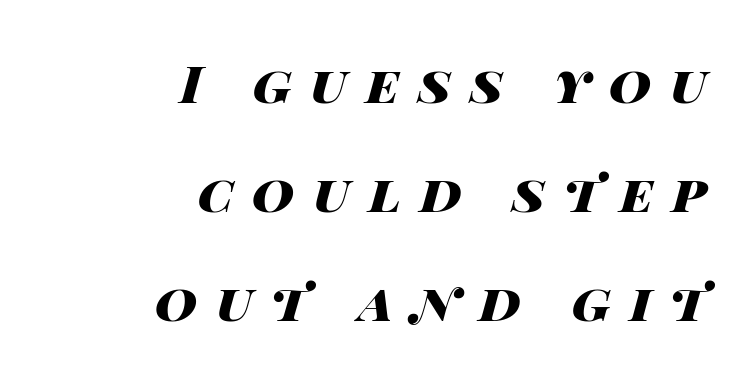
Q: Is the text bold? A: Yes.
Q: Is the text italic (slanted)? A: Yes, it leans right by about 14 degrees.
Q: Is the text underlined? A: No.
Q: How is the paragraph aligned? A: Right-aligned.
Q: Is the spacing between letters normal or unusually wide? A: Unusually wide.
Q: Is the spacing between lines tight, normal or loose? A: Loose.
Q: Width (condensed, normal, or wide)? A: Wide.
Q: Stroke contrast? A: High.
Q: x-height? A: Large.
Q: Monospaced? A: No.
